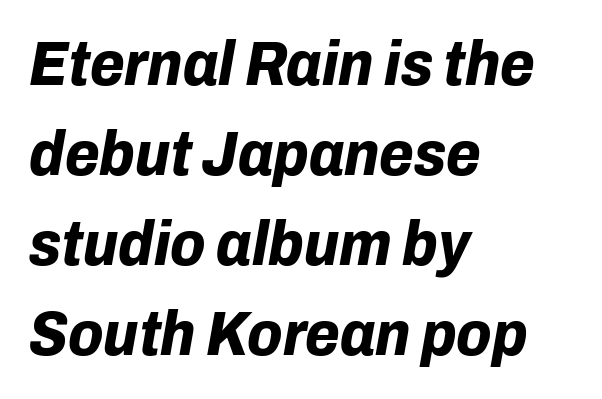
The image shows 63 px bold type, italic (leaning right); set left-aligned, normal line spacing (1.43x), normal letter spacing, not underlined; low stroke contrast and a medium x-height.
